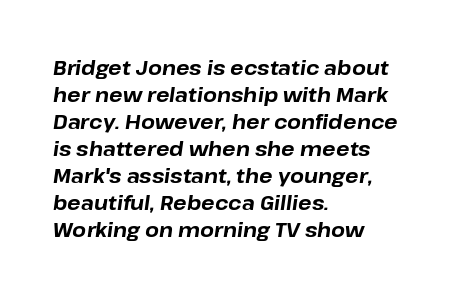
{"italic": "yes", "lean": "right", "slant_degrees": 8, "bold": "yes", "underline": "no", "align": "left", "line_spacing": "normal", "line_spacing_ratio": 1.35, "letter_spacing": "normal", "letter_spacing_em": 0.0, "glyph_px": 20}
